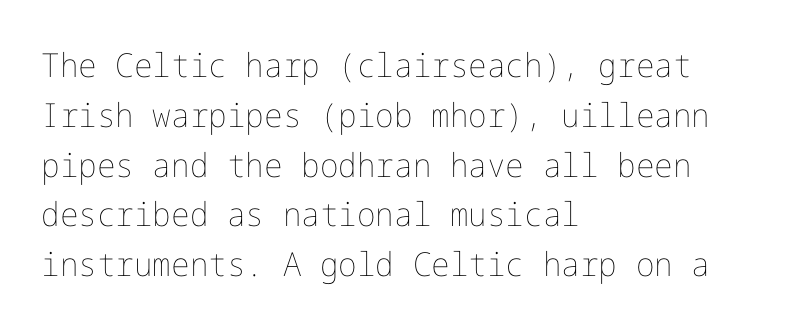
{"italic": "no", "bold": "no", "weight": "thin", "width": "normal", "stroke_contrast": "low", "x_height": "medium", "underline": "no", "align": "left", "line_spacing": "normal", "line_spacing_ratio": 1.51, "letter_spacing": "normal", "letter_spacing_em": 0.0, "glyph_px": 33}
